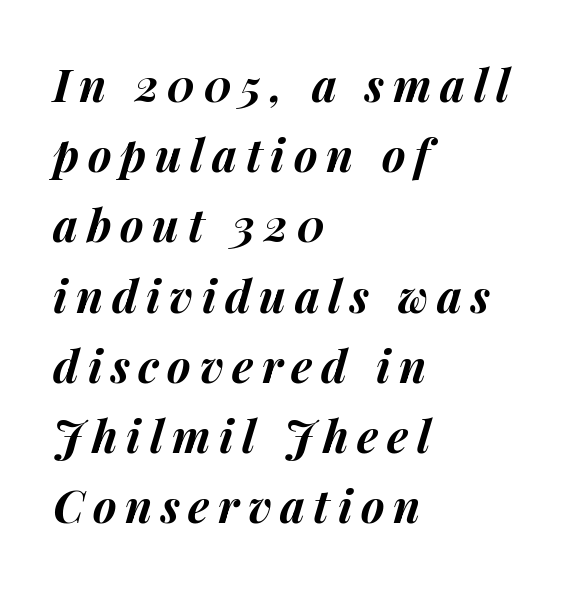
Q: Is the text bold? A: Yes.
Q: Is the text italic (slanted)? A: Yes, it leans right by about 14 degrees.
Q: Is the text underlined? A: No.
Q: How is the paragraph aligned? A: Left-aligned.
Q: Is the spacing between lines tight, normal or loose? A: Normal.
Q: Width (condensed, normal, or wide)? A: Normal.
Q: Stroke contrast? A: Medium.
Q: x-height? A: Medium.
Q: Monospaced? A: No.
